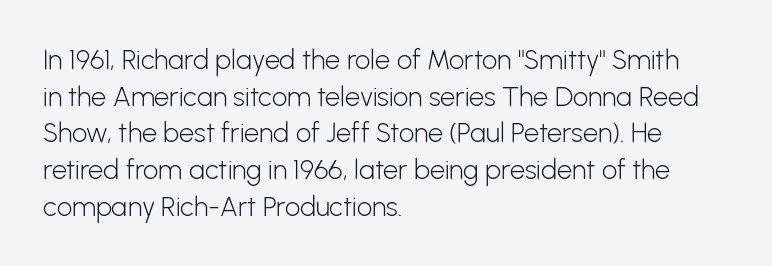
Q: Is the text bold? A: No.
Q: Is the text italic (slanted)? A: No, it is upright.
Q: Is the text underlined? A: No.
Q: How is the paragraph aligned? A: Left-aligned.
Q: Is the spacing between letters normal or unusually wide? A: Normal.
Q: Is the spacing between lines tight, normal or loose? A: Normal.
